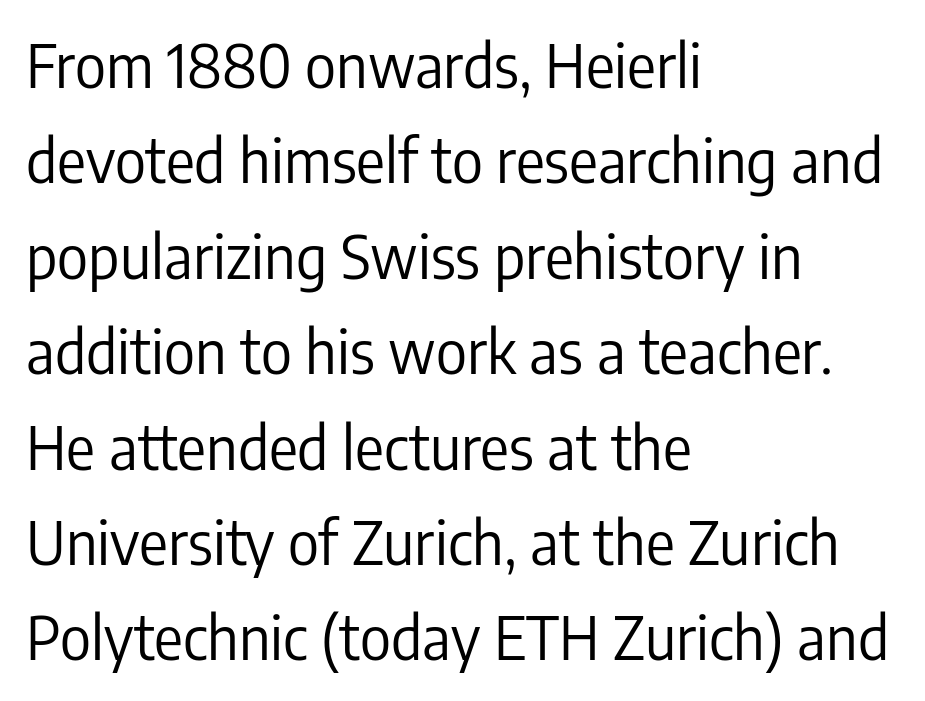
The image shows 60 px regular-weight, condensed sans-serif type, upright; set left-aligned, normal line spacing (1.59x), normal letter spacing, not underlined; low stroke contrast and a medium x-height.
